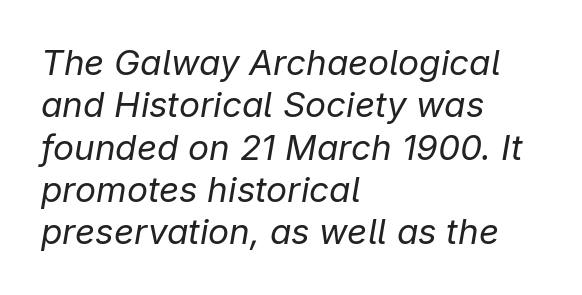
{"italic": "yes", "lean": "right", "slant_degrees": 9, "bold": "no", "weight": "regular", "width": "normal", "stroke_contrast": "low", "x_height": "medium", "monospaced": "no", "underline": "no", "align": "left", "line_spacing_ratio": 1.21, "letter_spacing": "normal", "letter_spacing_em": 0.0, "glyph_px": 35}
